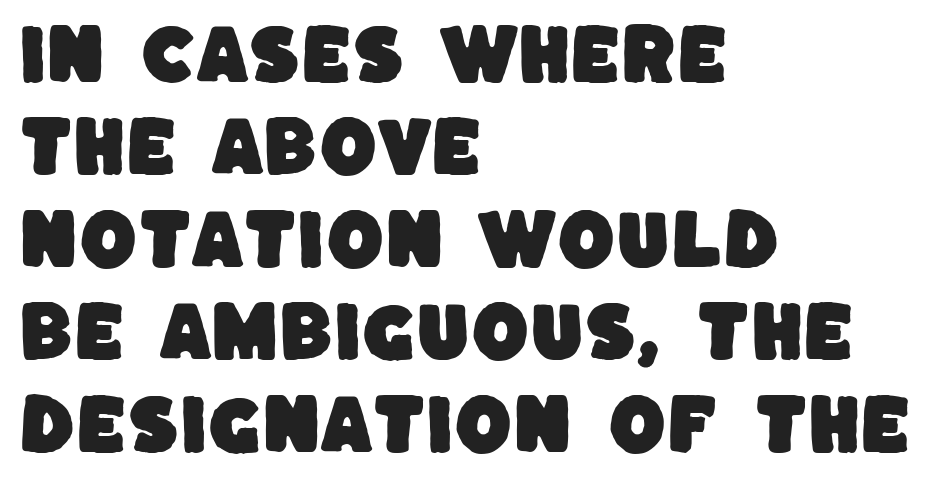
Q: Is the typeface a serif or a sans-serif typeface? A: Sans-serif.
Q: Is the text underlined? A: No.
Q: How is the paragraph aligned? A: Left-aligned.
Q: Is the spacing between letters normal or unusually wide? A: Normal.
Q: Is the spacing between lines tight, normal or loose? A: Normal.
Q: Width (condensed, normal, or wide)? A: Normal.
Q: Stroke contrast? A: Low.
Q: x-height? A: Large.
Q: Monospaced? A: No.
